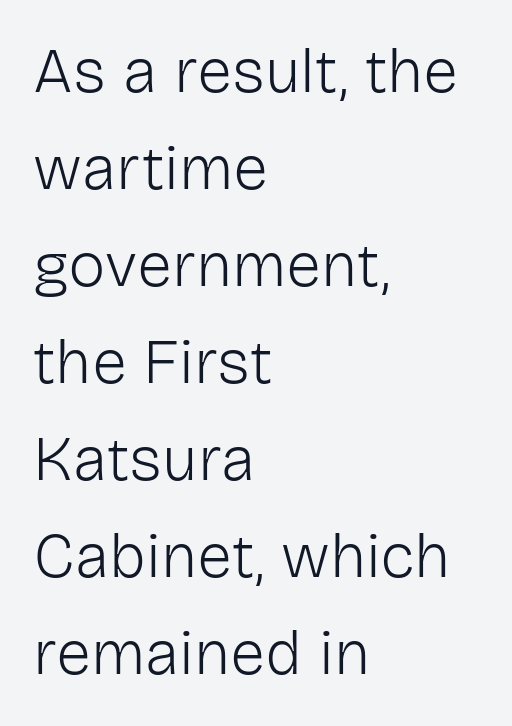
Compared with typical body copy, the letter spacing here is the same. Italic? Not at all — the glyphs are vertical. Rule under the text: the space is simply empty. These glyphs show unthickened strokes, regular width or finer. The face used here is a sans, in the tradition of grotesques and geometrics.
